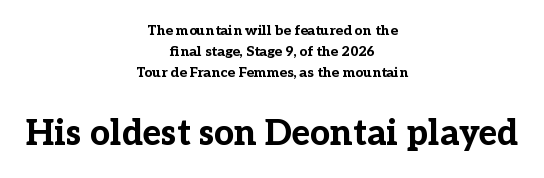
{"serif": "yes", "italic": "no", "bold": "yes", "weight": "bold", "width": "normal", "stroke_contrast": "low", "x_height": "medium", "monospaced": "no", "underline": "no", "align": "center", "line_spacing": "normal", "line_spacing_ratio": 1.49, "letter_spacing": "normal", "letter_spacing_em": 0.0, "larger_block": "second", "size_ratio": 2.5, "glyph_px": 35}
